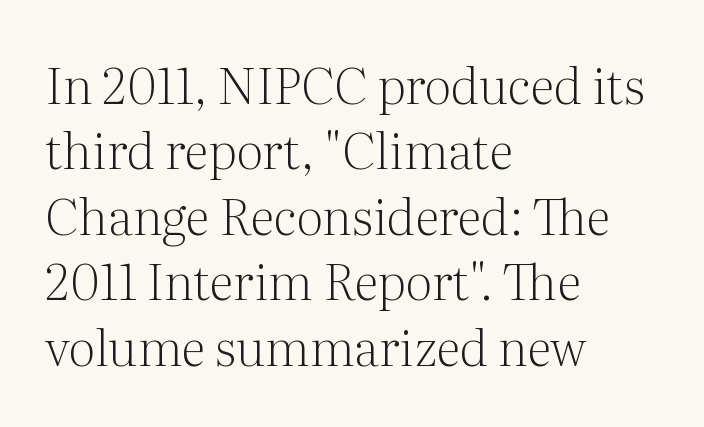
{"serif": "yes", "italic": "no", "bold": "no", "weight": "light", "width": "normal", "stroke_contrast": "medium", "x_height": "medium", "monospaced": "no", "underline": "no", "align": "left", "line_spacing": "normal", "line_spacing_ratio": 1.31, "letter_spacing": "normal", "letter_spacing_em": 0.0, "glyph_px": 50}
